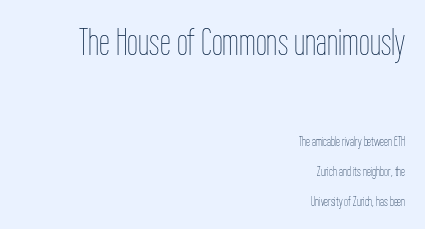
The image shows 39 px thin, condensed type, upright; set right-aligned, loose line spacing (2.11x), normal letter spacing, not underlined; the first (top) block is 2.79x larger; low stroke contrast and a medium x-height.
